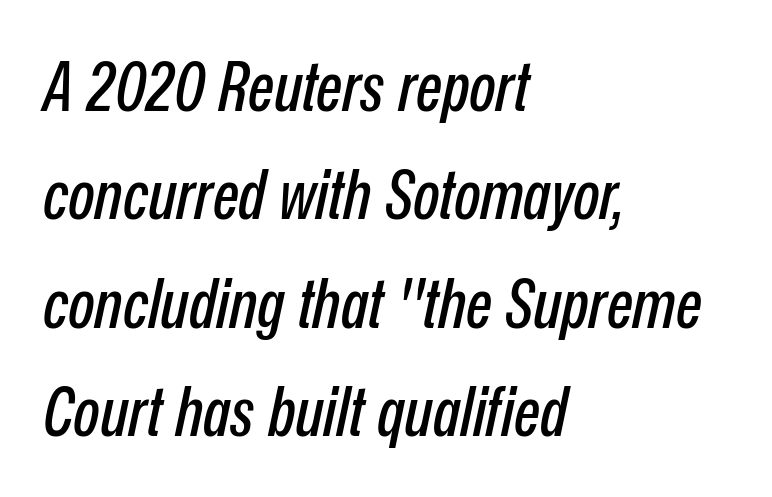
The gaps between neighbouring characters are ordinary and unremarkable. Left-aligned paragraph, ragged on the right. The lettering tilts uniformly, giving the passage an italic look. This rendering features lettering with no underline. Note the varied advance widths — an 'i' is clearly narrower than an 'm'. A typesetter would call this leading conventional body-copy spacing.
